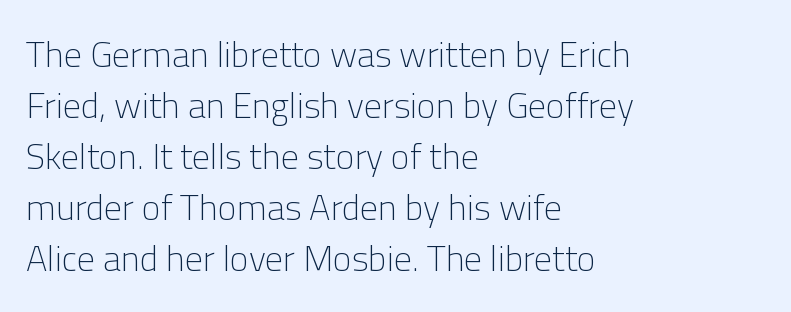
{"serif": "no", "italic": "no", "bold": "no", "weight": "light", "width": "normal", "stroke_contrast": "low", "x_height": "medium", "monospaced": "no", "underline": "no", "align": "left", "line_spacing": "normal", "line_spacing_ratio": 1.42, "letter_spacing": "normal", "letter_spacing_em": 0.0, "glyph_px": 36}
